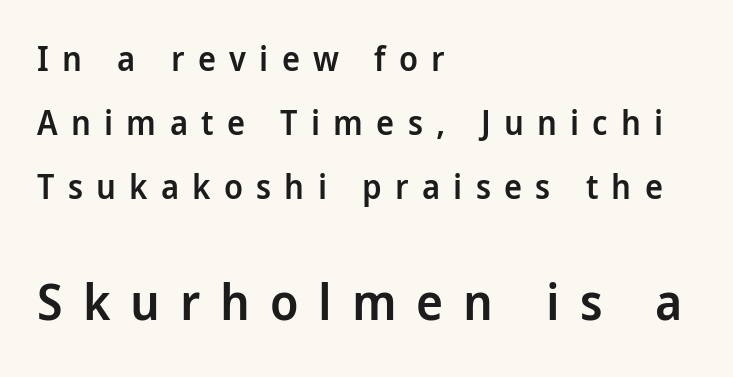
Q: Is the text bold? A: Semi-bold.
Q: Is the text italic (slanted)? A: No, it is upright.
Q: Is the typeface a serif or a sans-serif typeface? A: Sans-serif.
Q: Is the text underlined? A: No.
Q: How is the paragraph aligned? A: Left-aligned.
Q: Is the spacing between letters normal or unusually wide? A: Unusually wide.
Q: Which block of text is set in a larger size, the first (top) or the second (bottom)? A: The second (bottom) one.
Q: Width (condensed, normal, or wide)? A: Condensed.
Q: Stroke contrast? A: Low.
Q: x-height? A: Large.
Q: Monospaced? A: No.
